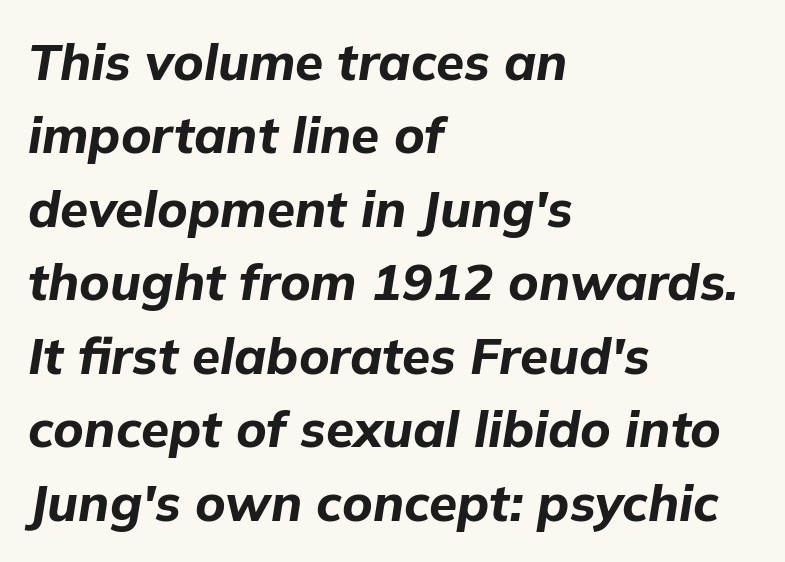
Notice how descenders clear the ascenders below comfortably — that's standard leading. Tracking here is standard; glyphs follow each other at the usual distance. Check under the words: just untouched page. The specimen reads as italic at a glance. Is this a fixed-width face? No — the glyphs have proportional, varying widths. Its strokes are broad and dark, the hallmark of bold type.
